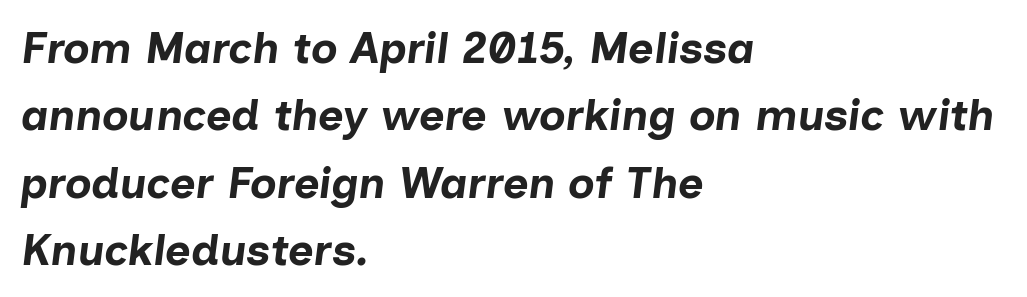
All the whitespace from short lines collects on the right. The rendering uses natural spacing where letterforms have individual widths. The baseline area is clear. Caption: bold face, heavy strokes.
